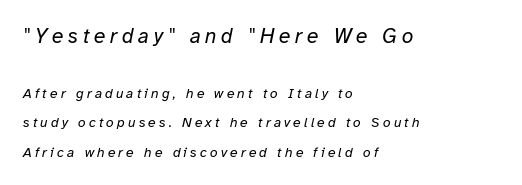
The image shows 21 px text type, italic (leaning right); set left-aligned, loose line spacing (2.1x), unusually wide letter spacing (+0.22 em), not underlined; the first (top) block is 1.5x larger.
